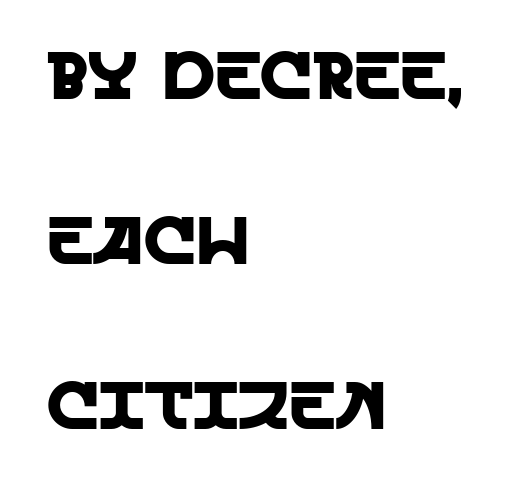
The image shows 67 px sans-serif type, upright; set left-aligned, loose line spacing (2.46x), normal letter spacing, not underlined; a large x-height.
